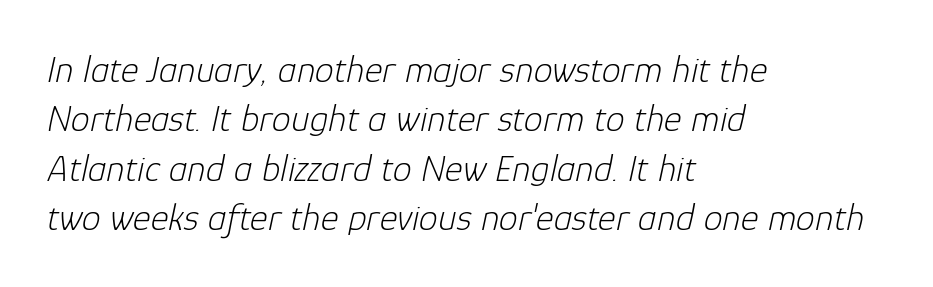
{"italic": "yes", "lean": "right", "slant_degrees": 12, "bold": "no", "weight": "light", "width": "normal", "stroke_contrast": "low", "x_height": "medium", "monospaced": "no", "underline": "no", "align": "left", "line_spacing": "normal", "line_spacing_ratio": 1.3, "letter_spacing": "normal", "letter_spacing_em": 0.0, "glyph_px": 38}
